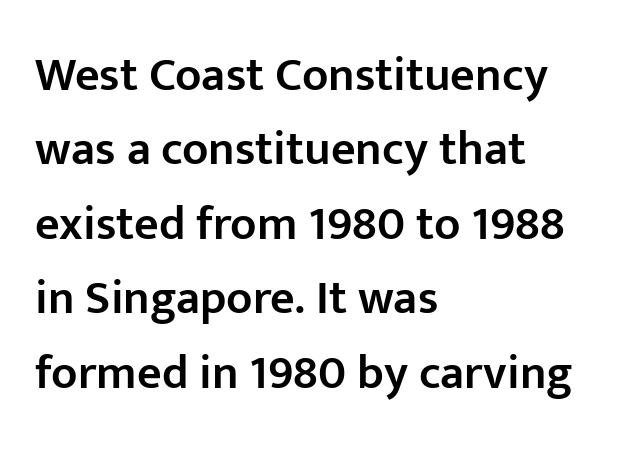
Q: Is the text bold? A: Semi-bold.
Q: Is the text italic (slanted)? A: No, it is upright.
Q: Is the typeface a serif or a sans-serif typeface? A: Sans-serif.
Q: Is the text underlined? A: No.
Q: How is the paragraph aligned? A: Left-aligned.
Q: Is the spacing between letters normal or unusually wide? A: Normal.
Q: Is the spacing between lines tight, normal or loose? A: Normal.
Q: Width (condensed, normal, or wide)? A: Normal.
Q: Stroke contrast? A: Low.
Q: x-height? A: Medium.
Q: Monospaced? A: No.
